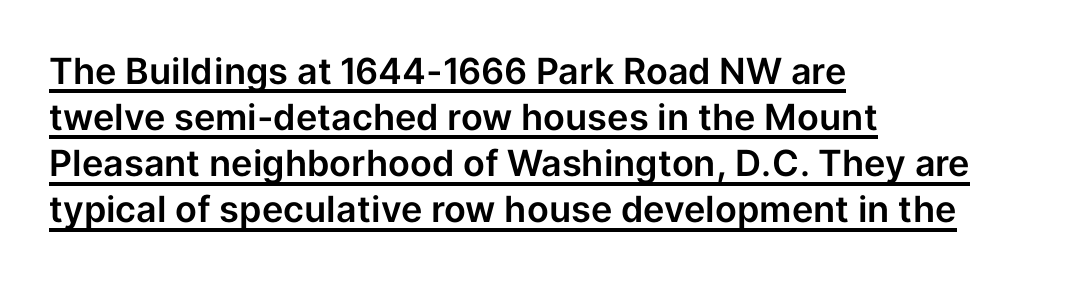
{"serif": "no", "italic": "no", "width": "normal", "stroke_contrast": "low", "x_height": "medium", "monospaced": "no", "underline": "yes", "align": "left", "line_spacing": "normal", "line_spacing_ratio": 1.28, "letter_spacing": "normal", "letter_spacing_em": 0.0, "glyph_px": 36}
